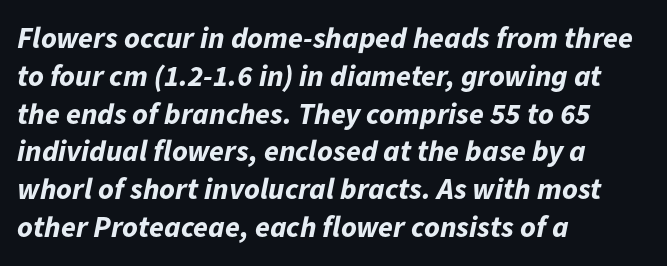
Q: Is the text bold? A: Yes.
Q: Is the text italic (slanted)? A: Yes, it leans right by about 11 degrees.
Q: Is the text underlined? A: No.
Q: How is the paragraph aligned? A: Left-aligned.
Q: Is the spacing between letters normal or unusually wide? A: Normal.
Q: Is the spacing between lines tight, normal or loose? A: Normal.
Q: Width (condensed, normal, or wide)? A: Normal.
Q: Stroke contrast? A: Low.
Q: x-height? A: Medium.
Q: Monospaced? A: No.
